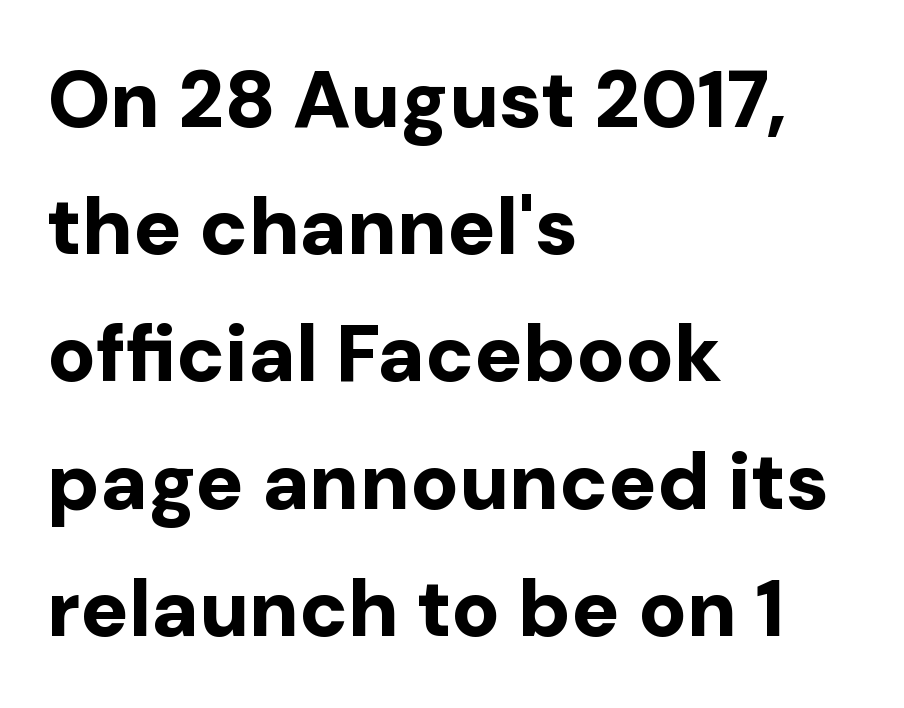
Every character sits straight up, as roman type does. Notice how the passage keeps a crisp vertical edge on the left only. A typesetter would call this proportional, since set widths differ per character. The letters are bold, with thick, heavy strokes. Rule under the text: the space is simply empty.
